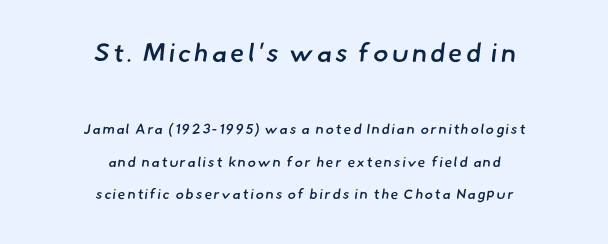
Q: Is the text bold? A: Semi-bold.
Q: Is the text underlined? A: No.
Q: How is the paragraph aligned? A: Centered.
Q: Is the spacing between lines tight, normal or loose? A: Loose.
Q: Which block of text is set in a larger size, the first (top) or the second (bottom)? A: The first (top) one.
